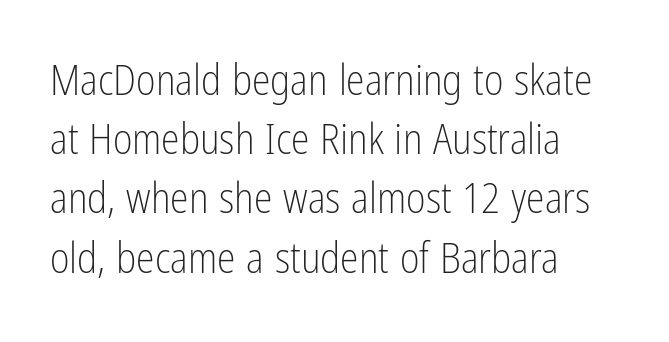
The image shows 42 px light, condensed sans-serif type, upright; set left-aligned, normal line spacing (1.41x), normal letter spacing, not underlined; low stroke contrast and a medium x-height.
